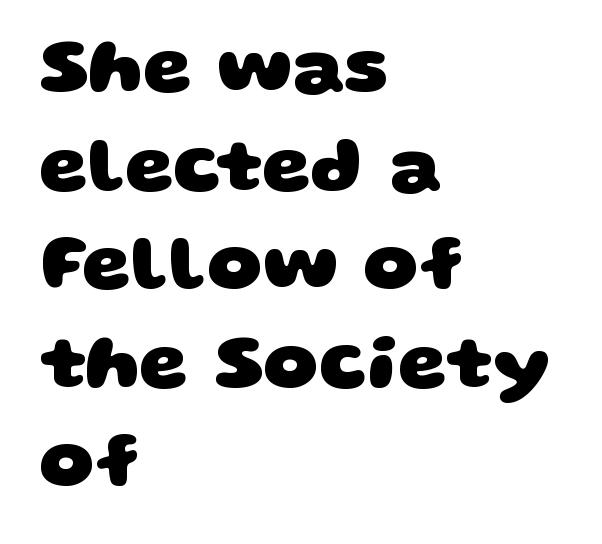
Each word holds together tightly as a unit, with standard inter-letter gaps. Quick note: interline space is typical. A typesetter would label this face a sans. A student would call this left alignment; a typographer would say flush left, rag right. Descender tails drop into unmarked territory.
